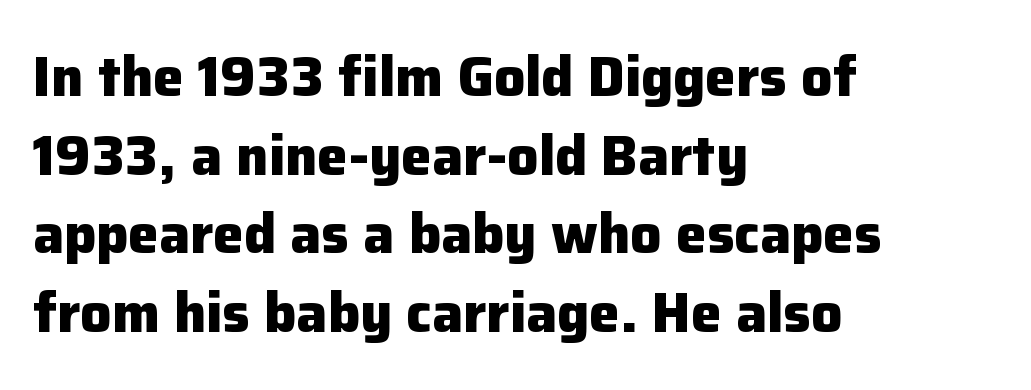
The image shows 55 px heavy sans-serif type, upright; set left-aligned, normal line spacing (1.43x), normal letter spacing, not underlined; low stroke contrast and a medium x-height.
